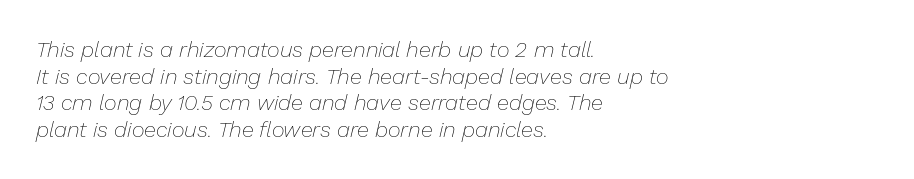
{"italic": "yes", "lean": "right", "slant_degrees": 13, "bold": "no", "underline": "no", "align": "left", "line_spacing_ratio": 1.21, "letter_spacing": "normal", "letter_spacing_em": 0.0, "glyph_px": 22}
